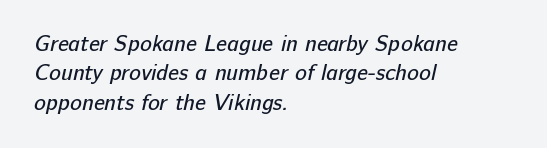
{"bold": "no", "underline": "no", "align": "left", "line_spacing": "normal", "line_spacing_ratio": 1.33, "letter_spacing": "normal", "letter_spacing_em": 0.0, "glyph_px": 22}
